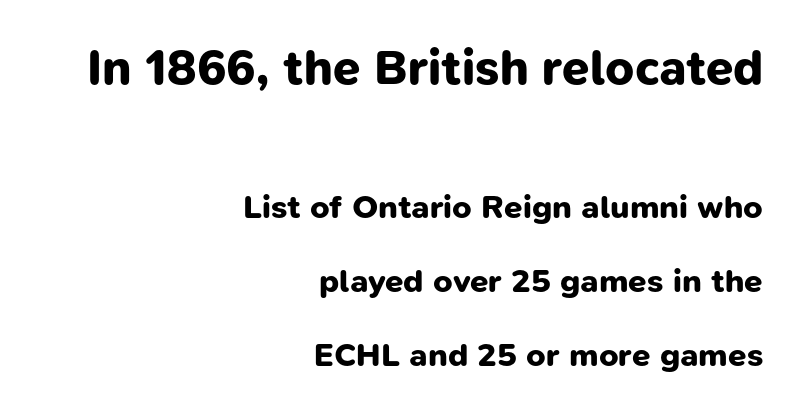
Q: Is the text bold? A: Yes.
Q: Is the typeface a serif or a sans-serif typeface? A: Sans-serif.
Q: Is the text underlined? A: No.
Q: How is the paragraph aligned? A: Right-aligned.
Q: Is the spacing between letters normal or unusually wide? A: Normal.
Q: Is the spacing between lines tight, normal or loose? A: Loose.
Q: Which block of text is set in a larger size, the first (top) or the second (bottom)? A: The first (top) one.
Q: Width (condensed, normal, or wide)? A: Normal.
Q: Stroke contrast? A: Low.
Q: x-height? A: Medium.
Q: Monospaced? A: No.
